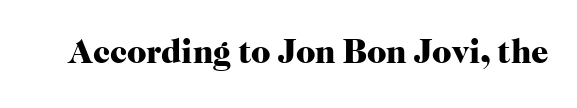
{"serif": "yes", "italic": "no", "bold": "yes", "weight": "heavy", "width": "normal", "stroke_contrast": "high", "x_height": "medium", "monospaced": "no", "underline": "no", "letter_spacing": "normal", "letter_spacing_em": 0.0, "glyph_px": 34}
